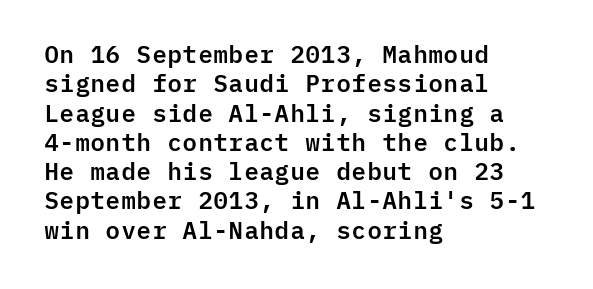
The image shows 24 px text type, upright; set left-aligned, line spacing 1.22x, normal letter spacing, not underlined.
